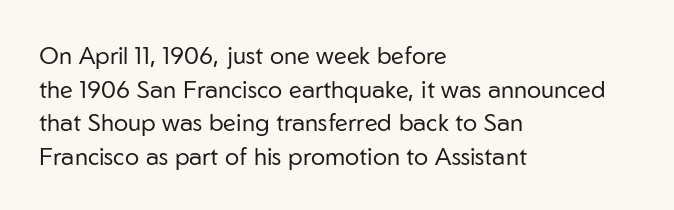
{"italic": "no", "bold": "no", "underline": "no", "align": "left", "line_spacing": "normal", "line_spacing_ratio": 1.4, "letter_spacing": "normal", "letter_spacing_em": 0.0, "glyph_px": 24}
